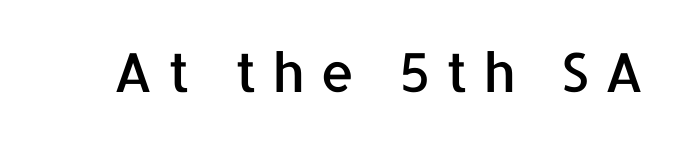
{"serif": "no", "italic": "no", "width": "normal", "stroke_contrast": "low", "x_height": "medium", "monospaced": "no", "underline": "no", "letter_spacing": "wide", "letter_spacing_em": 0.28, "glyph_px": 54}
